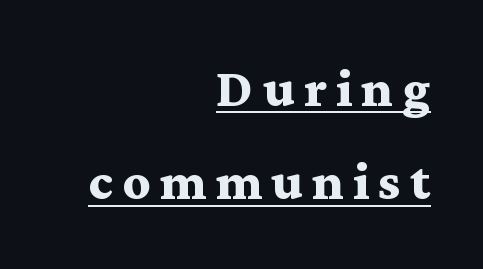
{"serif": "yes", "italic": "no", "bold": "yes", "weight": "bold", "width": "wide", "stroke_contrast": "medium", "x_height": "medium", "monospaced": "no", "underline": "yes", "align": "right", "line_spacing_ratio": 1.73, "glyph_px": 54}
